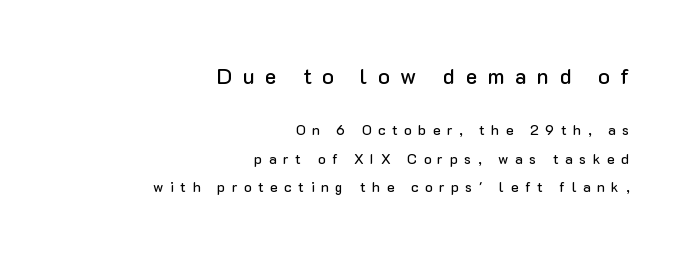
{"italic": "no", "underline": "no", "align": "right", "line_spacing": "loose", "line_spacing_ratio": 2.03, "letter_spacing": "wide", "letter_spacing_em": 0.47, "larger_block": "first", "size_ratio": 1.57, "glyph_px": 22}
